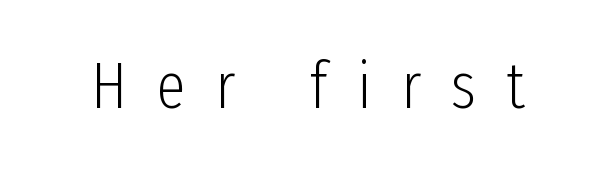
The image shows 66 px light, condensed sans-serif type, upright; set unusually wide letter spacing (+0.45 em), not underlined; low stroke contrast and a medium x-height.
